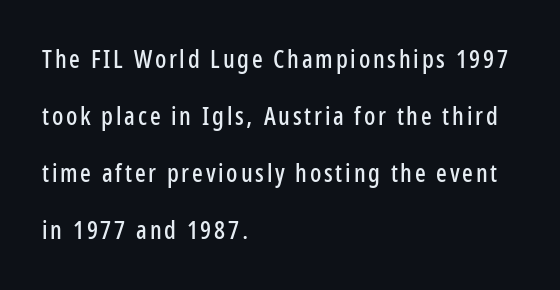
Q: Is the text italic (slanted)? A: No, it is upright.
Q: Is the text underlined? A: No.
Q: How is the paragraph aligned? A: Left-aligned.
Q: Is the spacing between lines tight, normal or loose? A: Loose.
